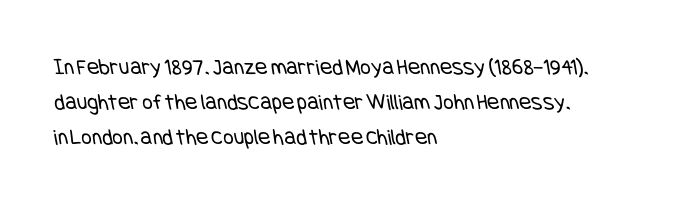
{"bold": "no", "underline": "no", "align": "left", "line_spacing": "normal", "line_spacing_ratio": 1.52, "letter_spacing": "normal", "letter_spacing_em": 0.0, "glyph_px": 23}
